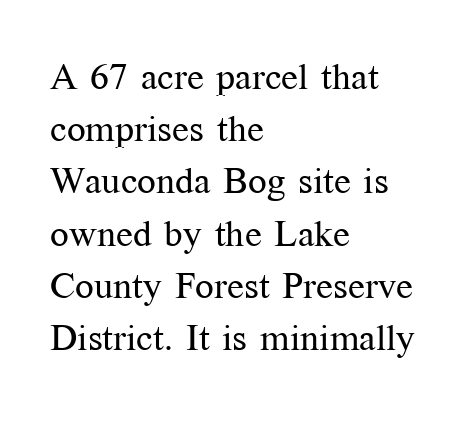
Q: Is the text bold? A: No.
Q: Is the text italic (slanted)? A: No, it is upright.
Q: Is the typeface a serif or a sans-serif typeface? A: Serif.
Q: Is the text underlined? A: No.
Q: How is the paragraph aligned? A: Left-aligned.
Q: Is the spacing between letters normal or unusually wide? A: Normal.
Q: Is the spacing between lines tight, normal or loose? A: Normal.
Q: Width (condensed, normal, or wide)? A: Normal.
Q: Stroke contrast? A: Medium.
Q: x-height? A: Medium.
Q: Monospaced? A: No.
